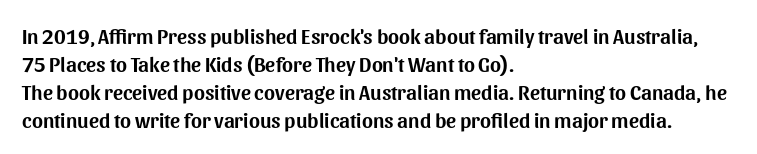
{"italic": "no", "underline": "no", "align": "left", "line_spacing": "normal", "line_spacing_ratio": 1.33, "letter_spacing": "normal", "letter_spacing_em": 0.0, "glyph_px": 21}
